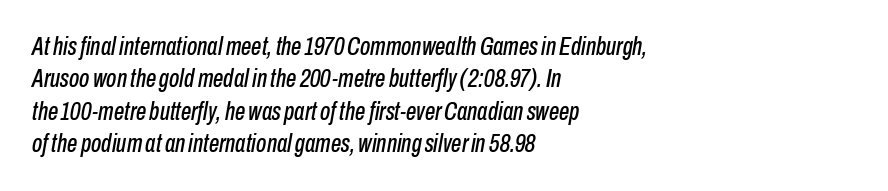
This sample keeps an unexceptional amount of space between lines. The strip under each line holds only bare page. Notice how the passage keeps a crisp vertical edge on the left only. The face used here is rendered with its standard letterfit. The face used here has a pronounced slope to its letters.
